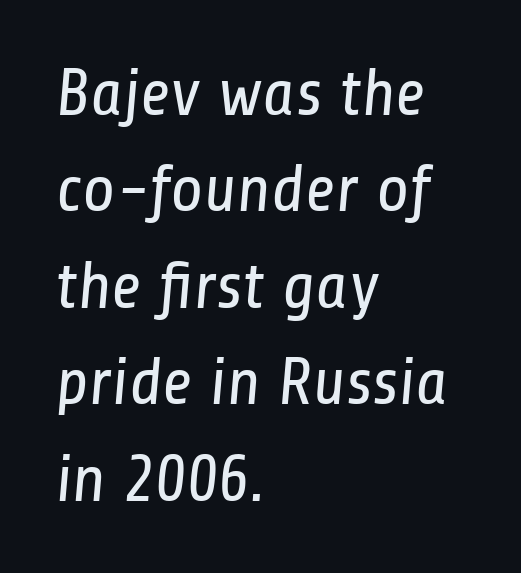
{"serif": "no", "bold": "no", "weight": "regular", "width": "condensed", "stroke_contrast": "low", "x_height": "medium", "monospaced": "no", "underline": "no", "align": "left", "line_spacing": "normal", "line_spacing_ratio": 1.44, "letter_spacing": "normal", "letter_spacing_em": 0.0, "glyph_px": 67}
